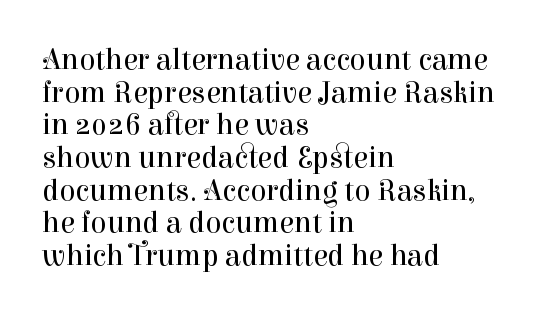
{"serif": "yes", "italic": "no", "bold": "no", "weight": "regular", "width": "normal", "stroke_contrast": "high", "x_height": "medium", "monospaced": "no", "underline": "no", "align": "left", "line_spacing": "tight", "line_spacing_ratio": 1.09, "letter_spacing": "normal", "letter_spacing_em": 0.0, "glyph_px": 30}
